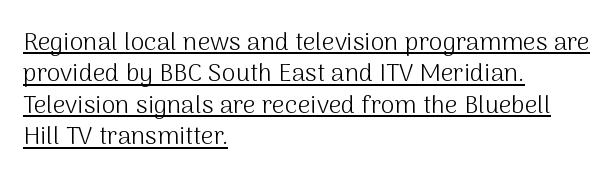
Q: Is the text bold? A: No.
Q: Is the text italic (slanted)? A: No, it is upright.
Q: Is the text underlined? A: Yes.
Q: How is the paragraph aligned? A: Left-aligned.
Q: Is the spacing between letters normal or unusually wide? A: Normal.
Q: Is the spacing between lines tight, normal or loose? A: Normal.
